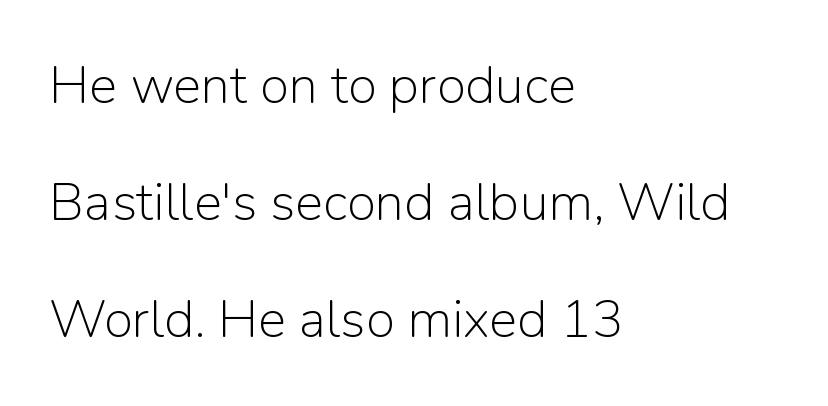
The rendering shows plain stroke endings on the letterforms — a sans-serif design. Descender tails drop into unmarked territory. Does extra space separate the letters? No, they use regular spacing. Proportional: the letters do not fall into vertical columns. This rendering uses left alignment, leaving the right contour irregular. Stems here are at most as thick as an everyday book face.
